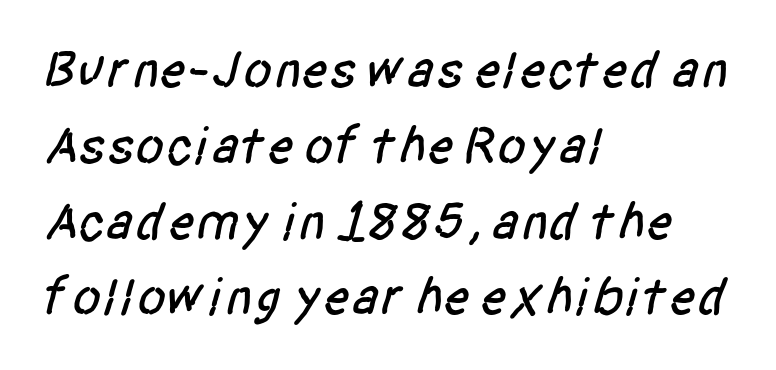
Q: Is the typeface a serif or a sans-serif typeface? A: Sans-serif.
Q: Is the text underlined? A: No.
Q: How is the paragraph aligned? A: Left-aligned.
Q: Is the spacing between letters normal or unusually wide? A: Normal.
Q: Is the spacing between lines tight, normal or loose? A: Normal.
Q: Width (condensed, normal, or wide)? A: Condensed.
Q: Stroke contrast? A: Low.
Q: x-height? A: Large.
Q: Monospaced? A: No.
